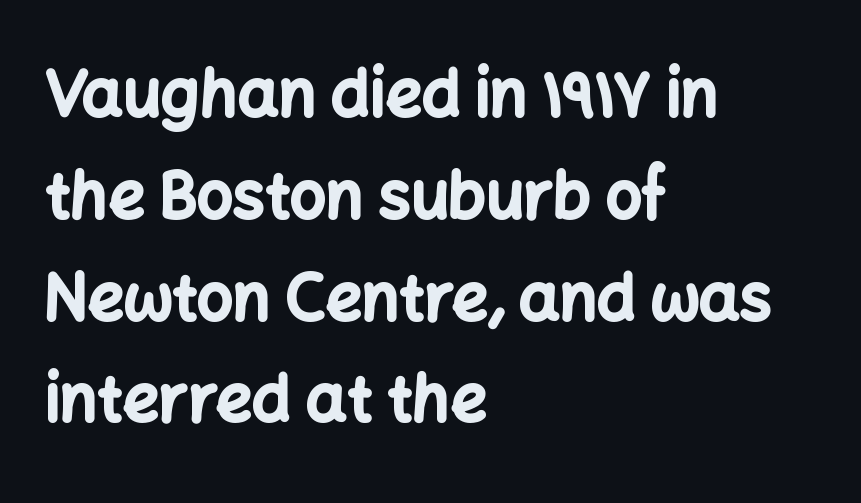
The image shows 64 px bold sans-serif type, upright; set left-aligned, normal line spacing (1.59x), normal letter spacing, not underlined; low stroke contrast and a medium x-height.
